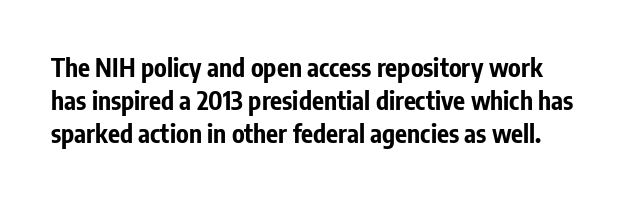
Q: Is the text bold? A: Yes.
Q: Is the text italic (slanted)? A: No, it is upright.
Q: Is the text underlined? A: No.
Q: Is the spacing between letters normal or unusually wide? A: Normal.
Q: Is the spacing between lines tight, normal or loose? A: Normal.
